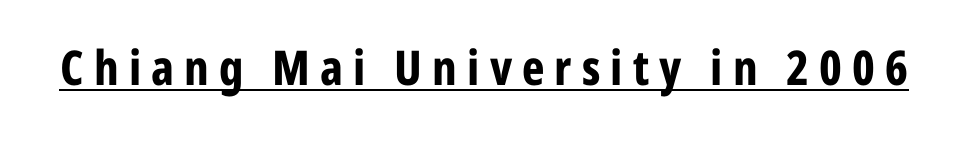
{"serif": "no", "italic": "no", "bold": "yes", "weight": "bold", "width": "condensed", "stroke_contrast": "low", "x_height": "medium", "monospaced": "no", "underline": "yes", "letter_spacing": "wide", "letter_spacing_em": 0.21, "glyph_px": 48}
